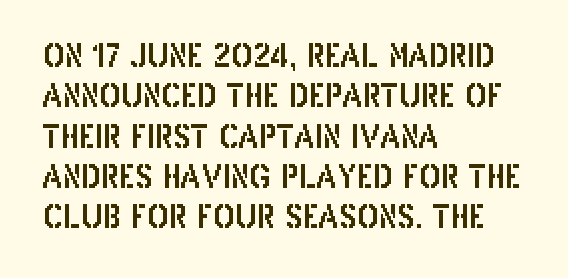
The gap between lines stays unmarked. This rendering leaves character spacing at its baseline value. The text was rendered using a sans face with plain stroke endings. Nope, not italic — everything's standing straight. Caption: multi-line text, flush left, ragged right.
